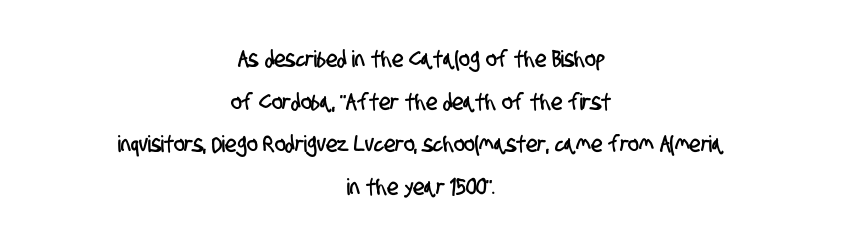
{"underline": "no", "align": "center", "line_spacing_ratio": 1.85, "letter_spacing": "normal", "letter_spacing_em": 0.0, "glyph_px": 23}
